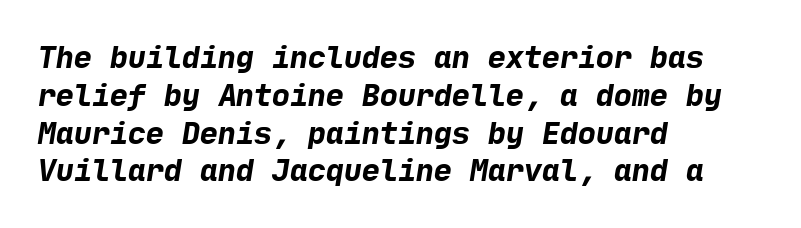
The image shows 30 px bold sans-serif type; set left-aligned, normal line spacing (1.26x), normal letter spacing, not underlined; low stroke contrast and a medium x-height.
